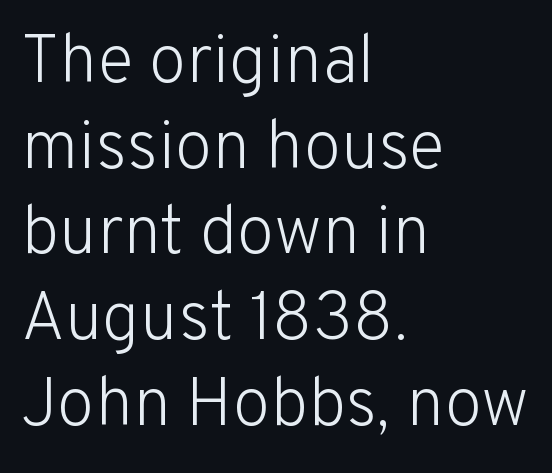
The image shows 68 px light sans-serif type, upright; set left-aligned, normal line spacing (1.26x), normal letter spacing, not underlined; low stroke contrast and a medium x-height.
